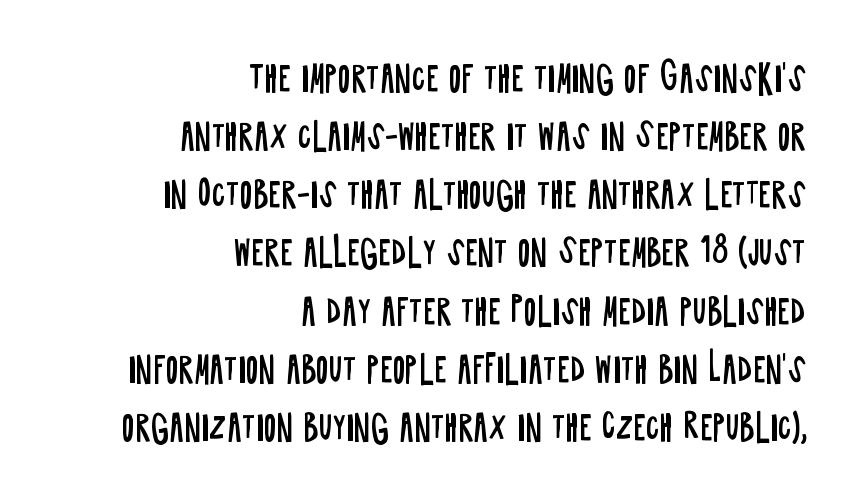
{"serif": "no", "italic": "no", "bold": "no", "weight": "regular", "width": "condensed", "stroke_contrast": "low", "x_height": "large", "monospaced": "no", "underline": "no", "align": "right", "line_spacing_ratio": 1.71, "letter_spacing": "normal", "letter_spacing_em": 0.0, "glyph_px": 34}
